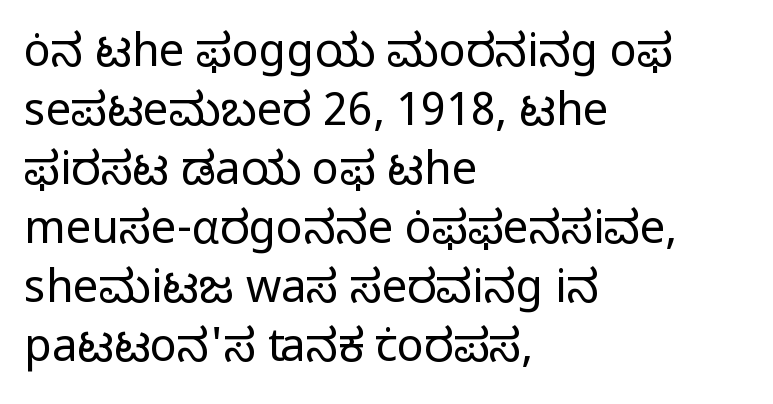
{"serif": "no", "italic": "no", "bold": "no", "weight": "regular", "width": "normal", "stroke_contrast": "low", "x_height": "medium", "monospaced": "no", "underline": "no", "align": "left", "line_spacing": "normal", "line_spacing_ratio": 1.31, "letter_spacing": "normal", "letter_spacing_em": 0.0, "glyph_px": 45}
